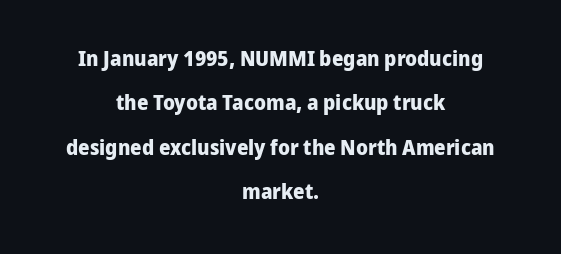
{"italic": "no", "bold": "yes", "underline": "no", "align": "center", "line_spacing": "loose", "line_spacing_ratio": 2.02, "letter_spacing": "normal", "letter_spacing_em": 0.0, "glyph_px": 22}
